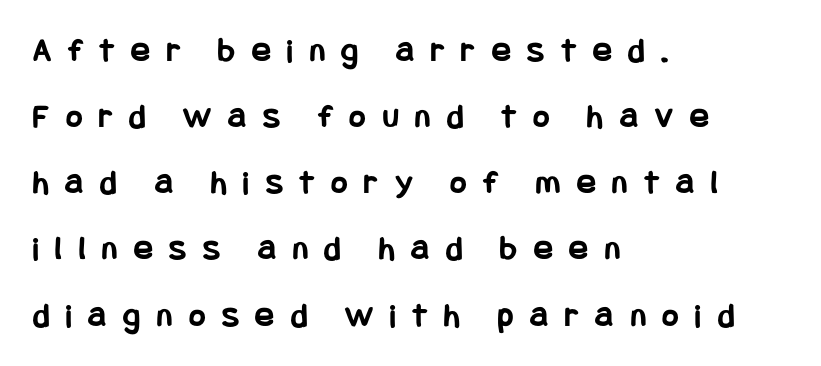
The image shows 35 px bold, condensed sans-serif type, upright; set left-aligned, line spacing 1.89x, unusually wide letter spacing (+0.48 em), not underlined; low stroke contrast and a large x-height.
